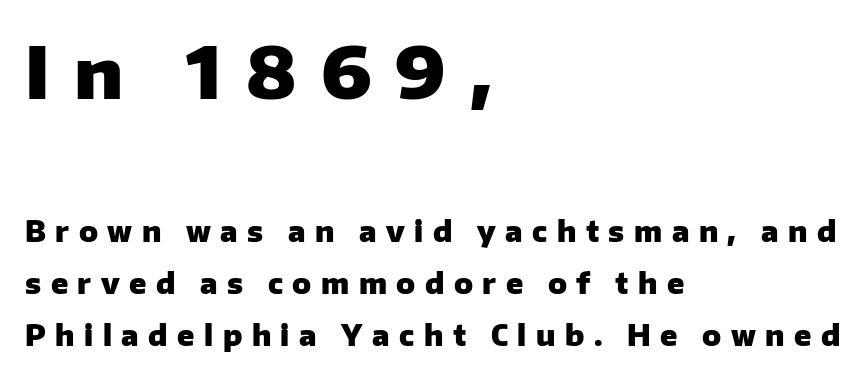
Q: Is the text bold? A: Yes.
Q: Is the text italic (slanted)? A: No, it is upright.
Q: Is the typeface a serif or a sans-serif typeface? A: Sans-serif.
Q: Is the text underlined? A: No.
Q: How is the paragraph aligned? A: Left-aligned.
Q: Is the spacing between letters normal or unusually wide? A: Unusually wide.
Q: Which block of text is set in a larger size, the first (top) or the second (bottom)? A: The first (top) one.
Q: Width (condensed, normal, or wide)? A: Normal.
Q: Stroke contrast? A: Low.
Q: x-height? A: Medium.
Q: Monospaced? A: No.
